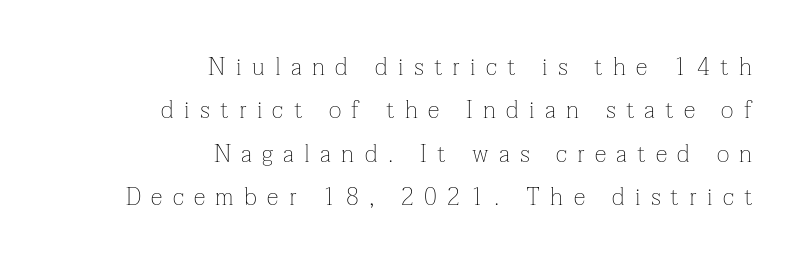
The passage shown has open, widely tracked lettering throughout. Do the letters lean? They stand straight. Nothing heavy about these letters — not bold at all. The words here are not underlined. Teacher's note: observe the even right margin — that is flush-right alignment.
